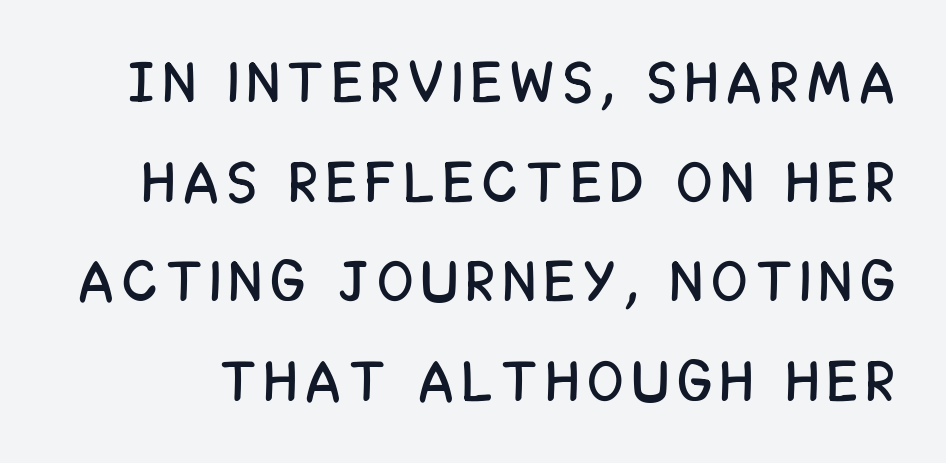
{"serif": "no", "italic": "no", "width": "condensed", "stroke_contrast": "low", "x_height": "large", "monospaced": "no", "underline": "no", "line_spacing_ratio": 1.75, "glyph_px": 57}
